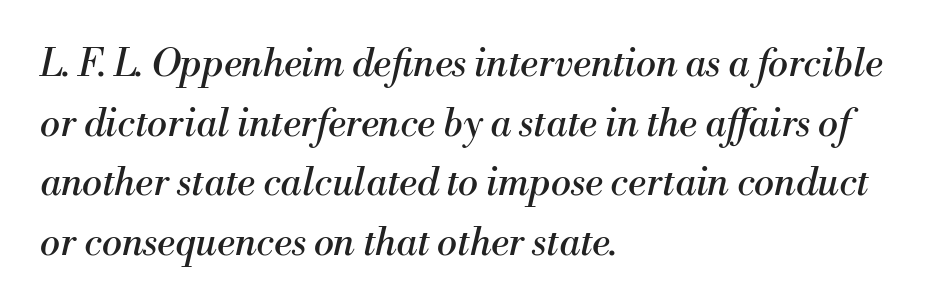
A typesetter would call this proportional, since set widths differ per character. The type family on display is of the serif kind. Horizontal alignment here is leftward, the default for most running prose. This rendering features lettering with no underline. Emphasis-style slanted type is in use. The strokes are not fattened; the text isn't bold.
